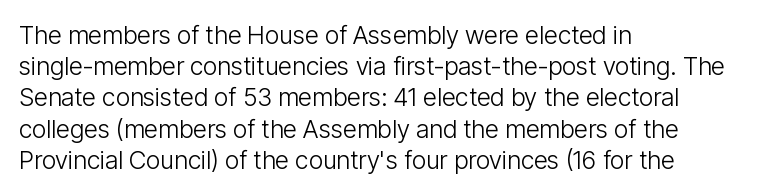
Q: Is the text bold? A: No.
Q: Is the text italic (slanted)? A: No, it is upright.
Q: Is the text underlined? A: No.
Q: How is the paragraph aligned? A: Left-aligned.
Q: Is the spacing between letters normal or unusually wide? A: Normal.
Q: Is the spacing between lines tight, normal or loose? A: Normal.
